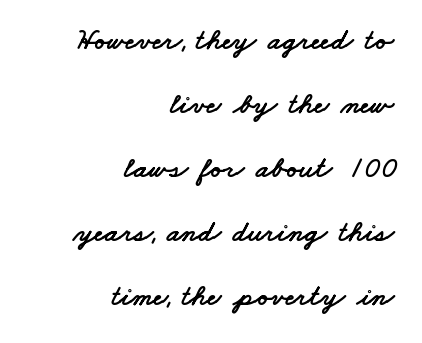
The designer dialed line spacing up above the default. Typographically, this falls in the sans-serif category. The passage shown is not underscored anywhere. You could not count columns in this text — the font is proportionally spaced.
